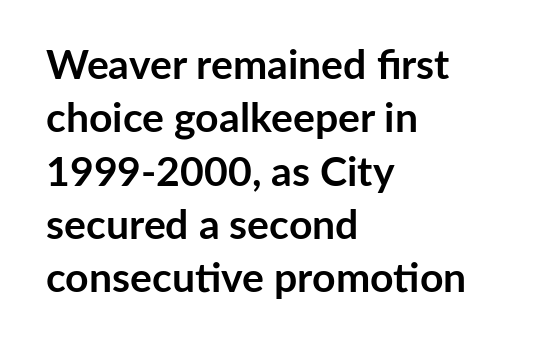
The image shows 41 px semibold sans-serif type, upright; set left-aligned, normal line spacing (1.3x), normal letter spacing, not underlined; low stroke contrast and a medium x-height.
